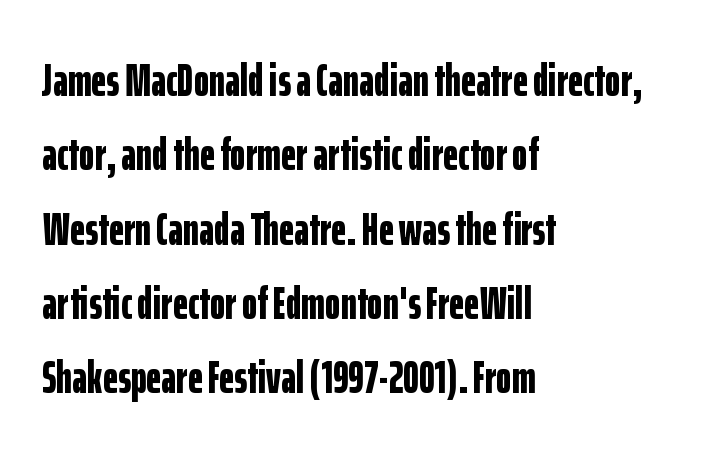
Only glyphs here, with clear space below each row. Classification — sans serif. Leading: standard. Does the lettering tilt? It doesn't — this is upright. Is this a fixed-width face? No — the glyphs have proportional, varying widths. Left-aligned paragraph, ragged on the right.
